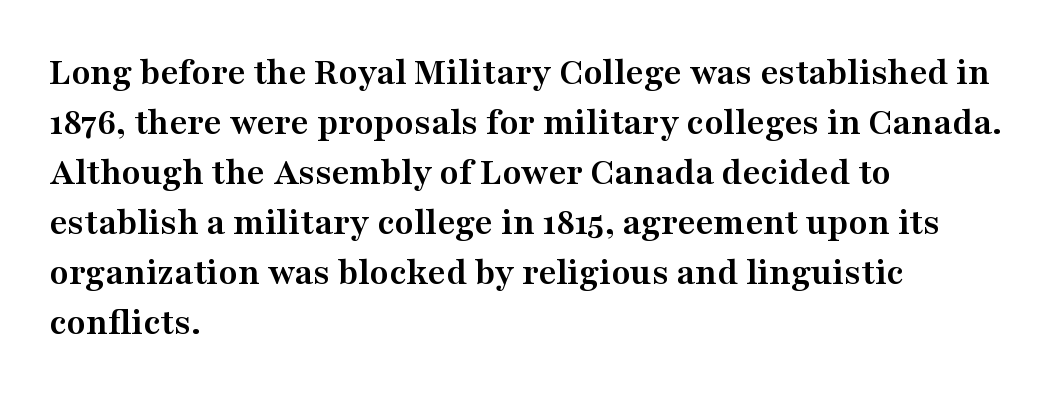
The image shows 39 px semibold, wide serif type, upright; set left-aligned, normal line spacing (1.28x), normal letter spacing, not underlined; medium stroke contrast and a medium x-height.
